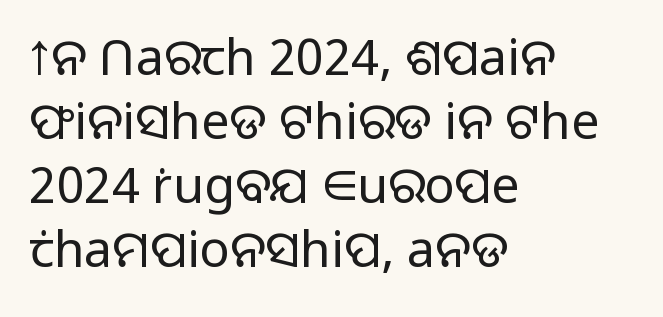
{"serif": "no", "italic": "no", "bold": "no", "weight": "light", "width": "normal", "stroke_contrast": "low", "x_height": "medium", "monospaced": "no", "underline": "no", "align": "left", "line_spacing": "normal", "line_spacing_ratio": 1.28, "letter_spacing": "normal", "letter_spacing_em": 0.0, "glyph_px": 50}
